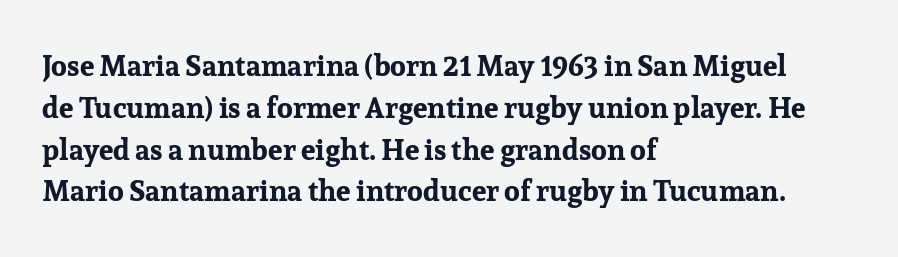
One-word summary of the alignment: left. The letterforms sit shoulder to shoulder at normal distance. Upright lettering throughout. The face used here is proportionally spaced, like ordinary book or web type. Typesetter's note: full bold, strokes at maximum text heaviness. Interline gaps are of average width in this sample.
